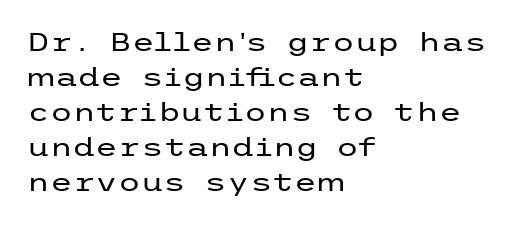
{"italic": "no", "bold": "no", "underline": "no", "align": "left", "line_spacing": "normal", "line_spacing_ratio": 1.35, "letter_spacing": "normal", "letter_spacing_em": 0.0, "glyph_px": 26}
